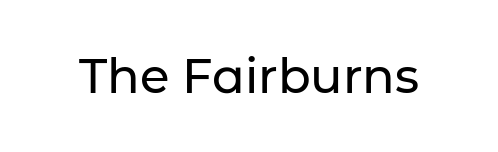
Inter-character spacing is left at the font's built-in metrics. The typography opts for an upright posture over an oblique one. Underline: absent. What kind of face is this? One without serifs — a sans. You could not count columns in this text — the font is proportionally spaced.
